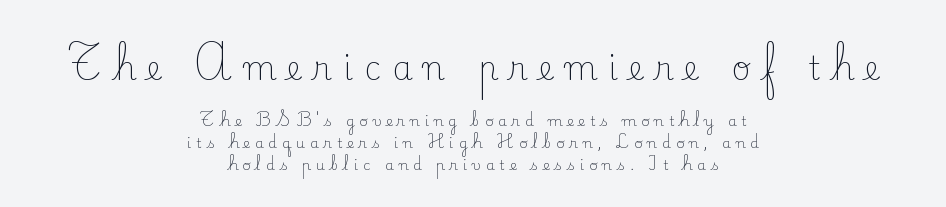
Casual observation: everything's sitting right in the middle. Which chunk is bigger? The first one — the top block dwarfs the bottom. Think of a printed novel: that variable character pitch is what you see here. This rendering widens character spacing well past its baseline value. Type without underlining. These lines are composed in type with serifs.
